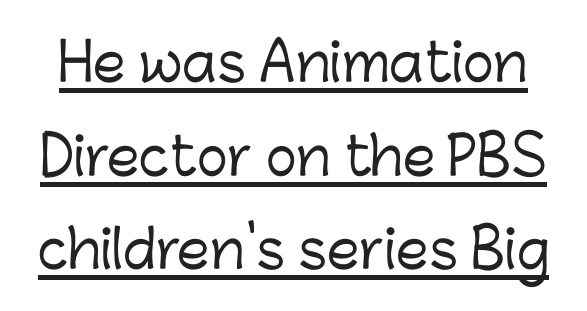
Q: Is the text italic (slanted)? A: No, it is upright.
Q: Is the typeface a serif or a sans-serif typeface? A: Sans-serif.
Q: Is the text underlined? A: Yes.
Q: Is the spacing between letters normal or unusually wide? A: Normal.
Q: Width (condensed, normal, or wide)? A: Normal.
Q: Stroke contrast? A: Low.
Q: x-height? A: Medium.
Q: Monospaced? A: No.
